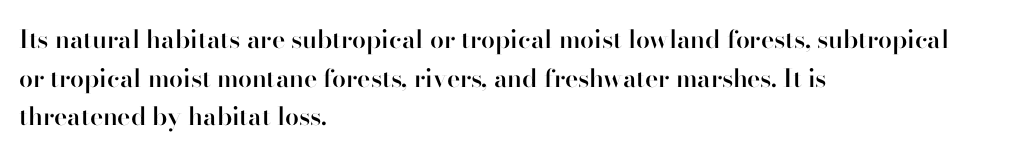
{"italic": "no", "bold": "semi", "underline": "no", "align": "left", "line_spacing": "normal", "line_spacing_ratio": 1.55, "letter_spacing": "normal", "letter_spacing_em": 0.0, "glyph_px": 25}
